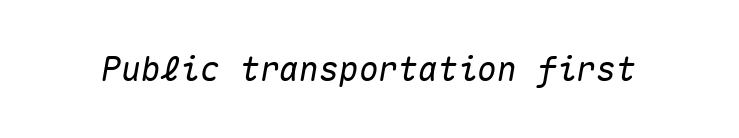
Quick note: underline off. Designer's note — italics engaged. You could call the tracking neutral — neither tight nor loose. Think of a typewriter: that constant character pitch is what you see here.
